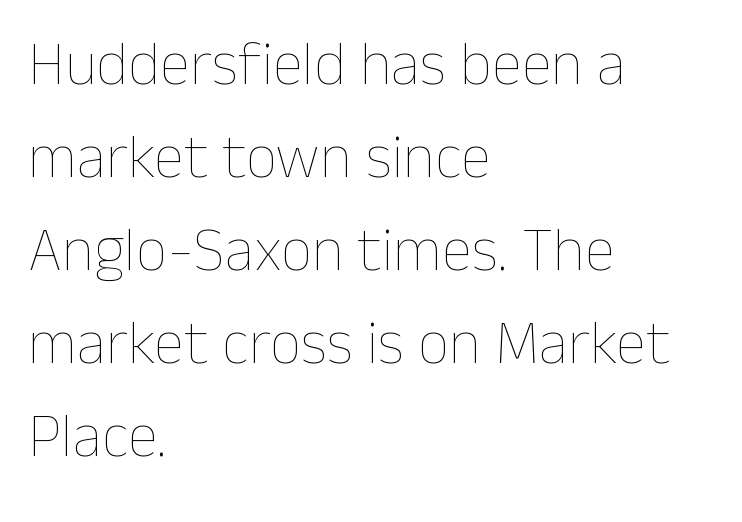
The image shows 62 px thin type, upright; set left-aligned, normal line spacing (1.5x), normal letter spacing, not underlined; low stroke contrast and a medium x-height.
